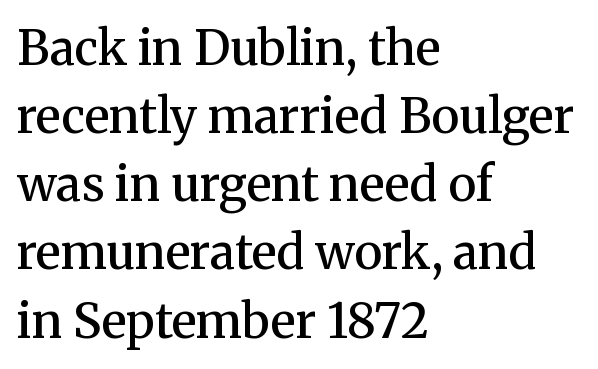
Q: Is the text bold? A: Semi-bold.
Q: Is the text italic (slanted)? A: No, it is upright.
Q: Is the typeface a serif or a sans-serif typeface? A: Serif.
Q: Is the text underlined? A: No.
Q: How is the paragraph aligned? A: Left-aligned.
Q: Is the spacing between letters normal or unusually wide? A: Normal.
Q: Is the spacing between lines tight, normal or loose? A: Normal.
Q: Width (condensed, normal, or wide)? A: Normal.
Q: Stroke contrast? A: Medium.
Q: x-height? A: Medium.
Q: Monospaced? A: No.
